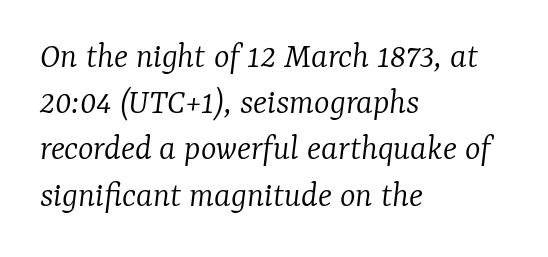
{"serif": "yes", "italic": "yes", "lean": "right", "slant_degrees": 7, "bold": "no", "weight": "light", "width": "normal", "stroke_contrast": "low", "x_height": "medium", "monospaced": "no", "underline": "no", "align": "left", "line_spacing": "normal", "line_spacing_ratio": 1.25, "letter_spacing": "normal", "letter_spacing_em": 0.0, "glyph_px": 37}
